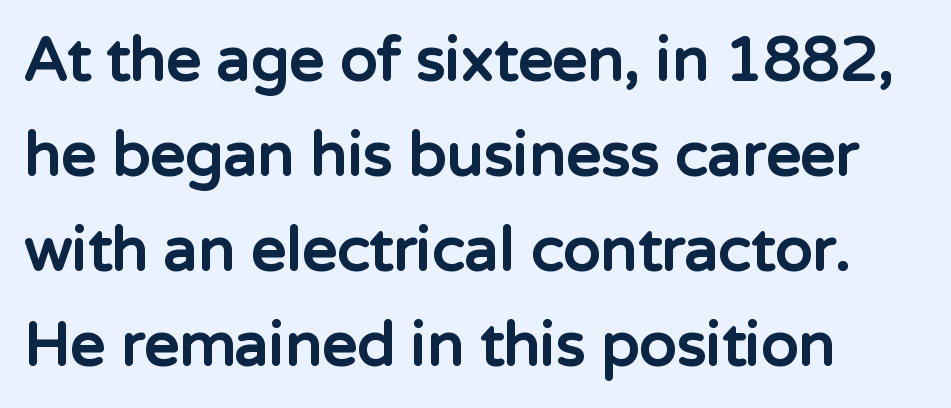
The face used here is proportionally spaced, like ordinary book or web type. How would I describe the line gaps? Plain and ordinary. Short note: letters normally spaced. These lines are composed in type without serifs. Designer's note — italics off, roman on.
